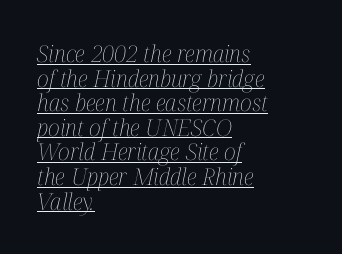
Q: Is the text bold? A: No.
Q: Is the text italic (slanted)? A: Yes, it leans right by about 12 degrees.
Q: Is the text underlined? A: Yes.
Q: How is the paragraph aligned? A: Left-aligned.
Q: Is the spacing between letters normal or unusually wide? A: Normal.
Q: Is the spacing between lines tight, normal or loose? A: Tight.
